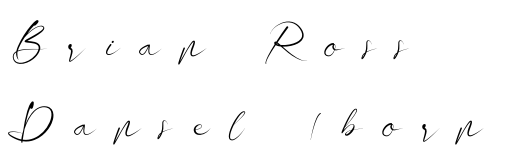
Heft: none added — not bold. Tracking value appears strongly positive — letters spread wide. The foot of each line stays bare and open. You could not count columns in this text — the font is proportionally spaced. Caption: multi-line text, flush left, ragged right. The characters display no serif detailing; their extremities are plain.
